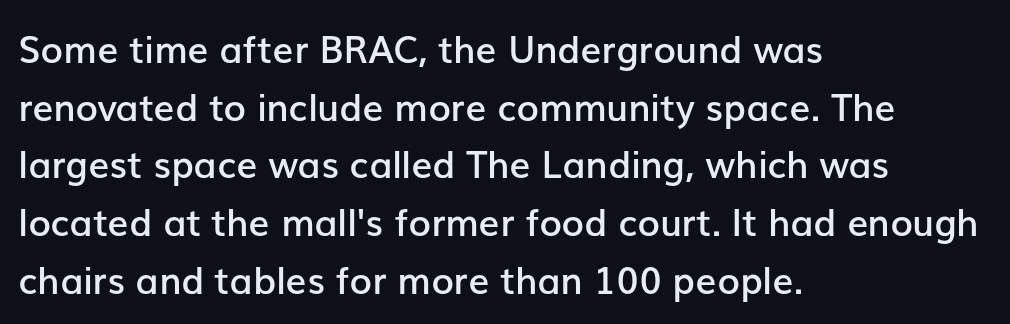
The image shows 37 px semibold sans-serif type, upright; set left-aligned, normal line spacing (1.56x), normal letter spacing, not underlined; low stroke contrast and a medium x-height.
